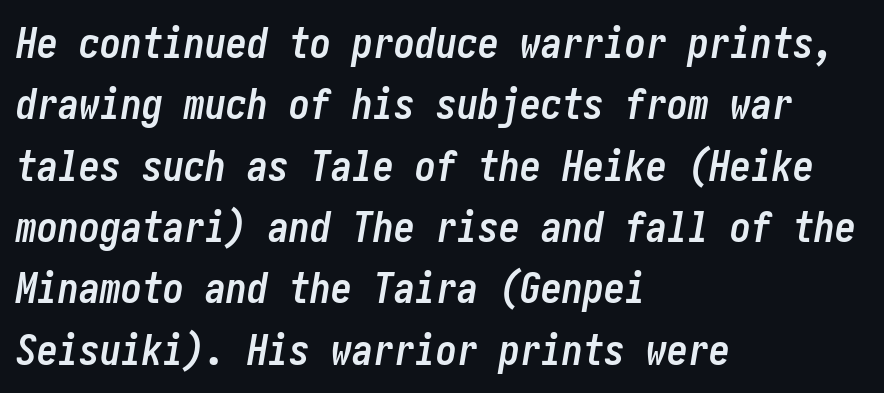
{"italic": "yes", "lean": "right", "slant_degrees": 10, "bold": "yes", "weight": "semibold", "width": "condensed", "stroke_contrast": "low", "x_height": "medium", "underline": "no", "align": "left", "line_spacing": "normal", "line_spacing_ratio": 1.46, "letter_spacing": "normal", "letter_spacing_em": 0.0, "glyph_px": 42}
